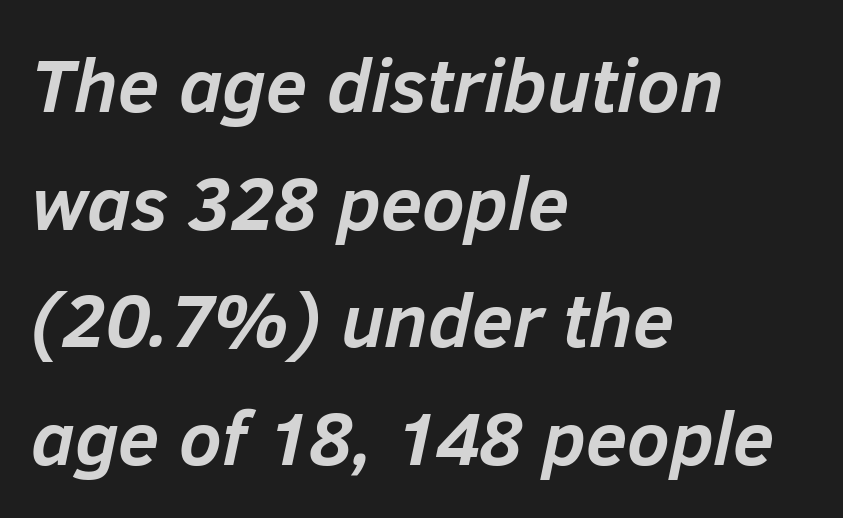
{"italic": "yes", "lean": "right", "slant_degrees": 12, "bold": "yes", "weight": "semibold", "width": "normal", "stroke_contrast": "low", "x_height": "medium", "monospaced": "no", "underline": "no", "align": "left", "line_spacing": "normal", "line_spacing_ratio": 1.57, "letter_spacing": "normal", "letter_spacing_em": 0.0, "glyph_px": 75}
